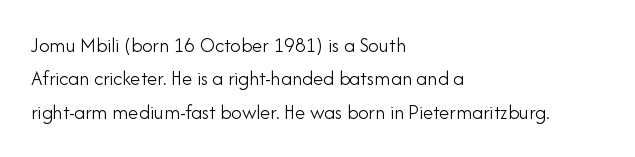
Q: Is the text bold? A: No.
Q: Is the text italic (slanted)? A: No, it is upright.
Q: Is the text underlined? A: No.
Q: How is the paragraph aligned? A: Left-aligned.
Q: Is the spacing between letters normal or unusually wide? A: Normal.
Q: Is the spacing between lines tight, normal or loose? A: Normal.
